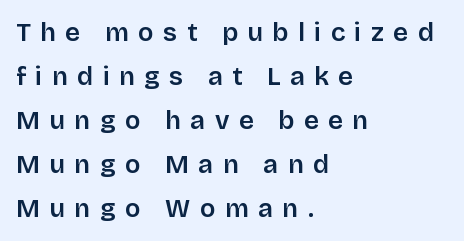
Q: Is the text italic (slanted)? A: No, it is upright.
Q: Is the text underlined? A: No.
Q: How is the paragraph aligned? A: Left-aligned.
Q: Is the spacing between letters normal or unusually wide? A: Unusually wide.
Q: Is the spacing between lines tight, normal or loose? A: Normal.
